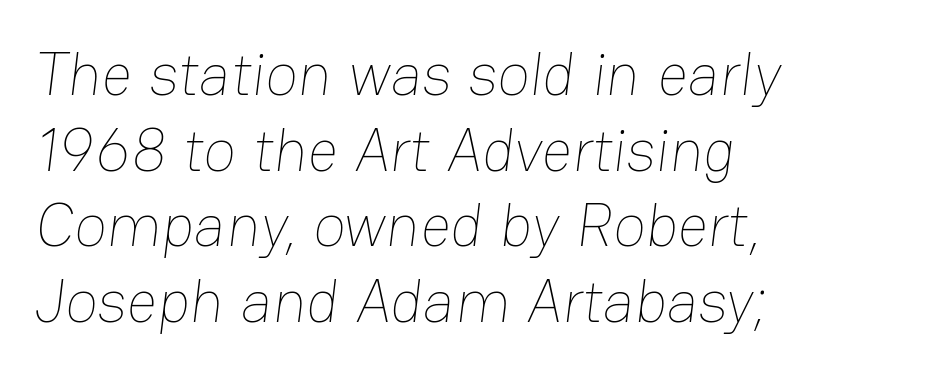
The image shows 60 px thin type; set left-aligned, normal line spacing (1.26x), normal letter spacing, not underlined; low stroke contrast and a medium x-height.
